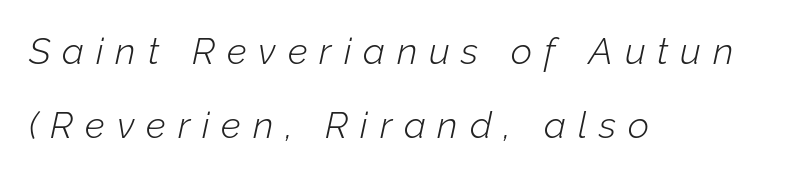
{"italic": "yes", "lean": "right", "slant_degrees": 12, "bold": "no", "weight": "light", "width": "normal", "stroke_contrast": "low", "x_height": "medium", "monospaced": "no", "underline": "no", "align": "left", "line_spacing": "loose", "line_spacing_ratio": 2.0, "letter_spacing": "wide", "letter_spacing_em": 0.32, "glyph_px": 37}
